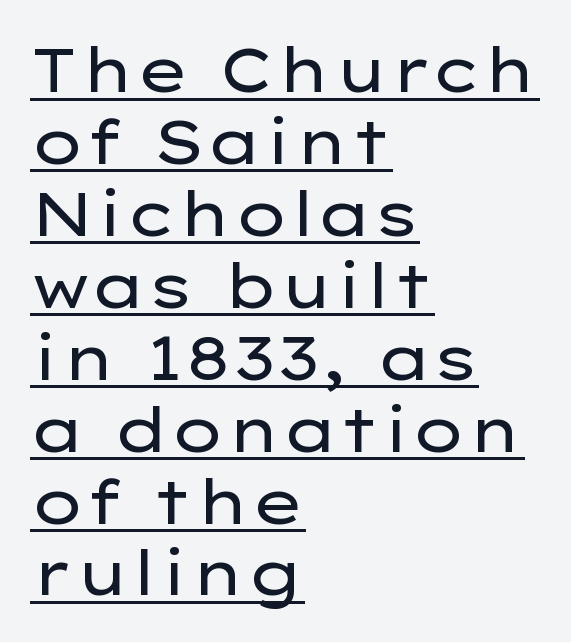
Q: Is the text bold? A: No.
Q: Is the text italic (slanted)? A: No, it is upright.
Q: Is the typeface a serif or a sans-serif typeface? A: Sans-serif.
Q: Is the text underlined? A: Yes.
Q: How is the paragraph aligned? A: Left-aligned.
Q: Is the spacing between letters normal or unusually wide? A: Normal.
Q: Width (condensed, normal, or wide)? A: Wide.
Q: Stroke contrast? A: Low.
Q: x-height? A: Medium.
Q: Monospaced? A: No.
